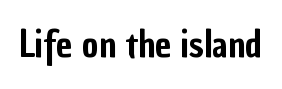
Nothing unusual about the tracking: characters are spaced as the font intends. Ordinary non-slanted type is in use. What kind of face is this? One without serifs — a sans. These lines are rendered in a variable-pitch font.
